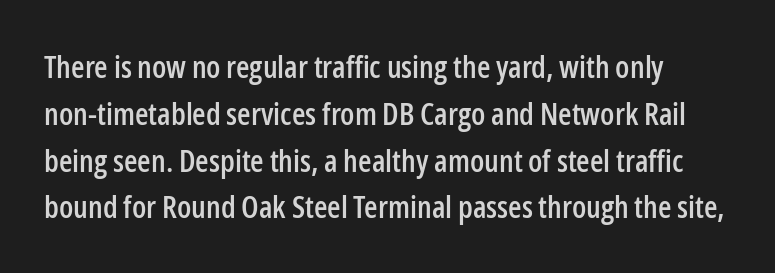
Q: Is the text italic (slanted)? A: No, it is upright.
Q: Is the typeface a serif or a sans-serif typeface? A: Sans-serif.
Q: Is the text underlined? A: No.
Q: Is the spacing between letters normal or unusually wide? A: Normal.
Q: Is the spacing between lines tight, normal or loose? A: Normal.
Q: Width (condensed, normal, or wide)? A: Condensed.
Q: Stroke contrast? A: Low.
Q: x-height? A: Medium.
Q: Monospaced? A: No.
